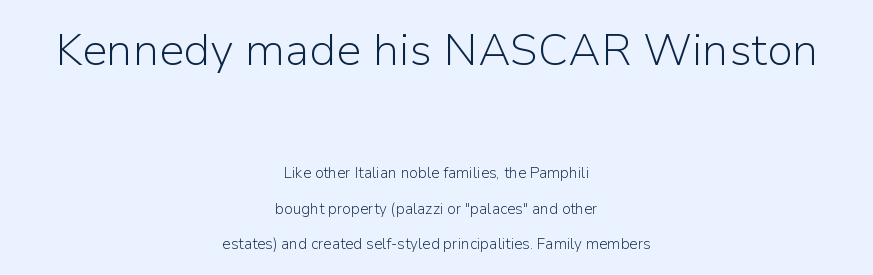
Q: Is the text bold? A: No.
Q: Is the text italic (slanted)? A: No, it is upright.
Q: Is the typeface a serif or a sans-serif typeface? A: Sans-serif.
Q: Is the text underlined? A: No.
Q: How is the paragraph aligned? A: Centered.
Q: Is the spacing between letters normal or unusually wide? A: Normal.
Q: Is the spacing between lines tight, normal or loose? A: Loose.
Q: Which block of text is set in a larger size, the first (top) or the second (bottom)? A: The first (top) one.
Q: Width (condensed, normal, or wide)? A: Normal.
Q: Stroke contrast? A: Low.
Q: x-height? A: Medium.
Q: Monospaced? A: No.
